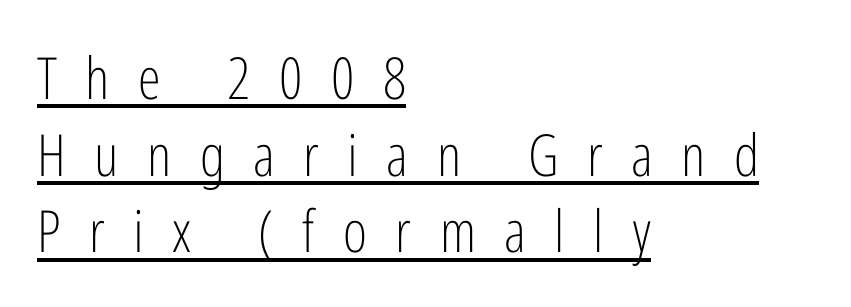
Each letter keeps its own natural width here, so spacing adapts to shape. Has an underline been added? It has. The font family rendered here belongs to the sans-serif group. These lines sit exactly where default settings would place them. Bold? No — there's no thickening of the strokes.
